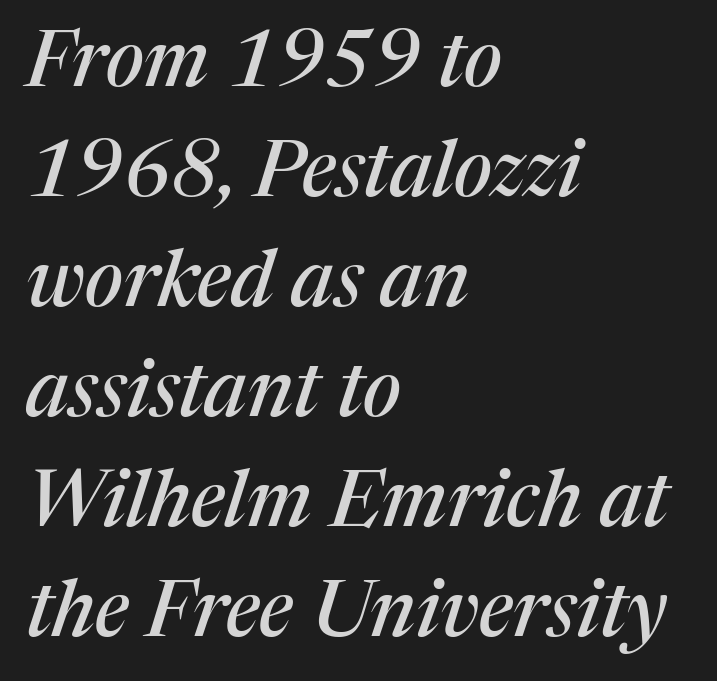
The face used here is proportionally spaced, like ordinary book or web type. Alignment: flush left. Is there much room between lines? A standard amount, neither cramped nor airy. Quick note: underline off. The face used here has a pronounced slope to its letters.
